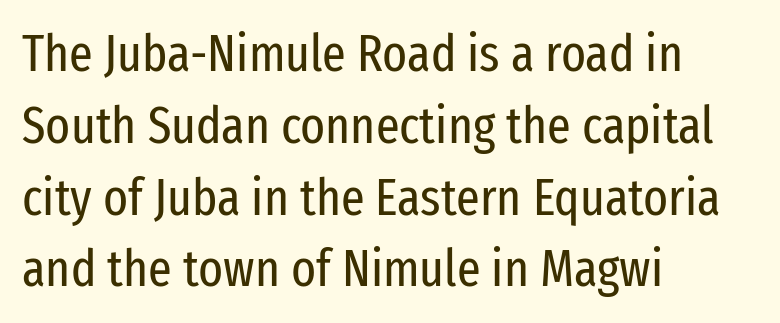
{"serif": "no", "italic": "no", "bold": "no", "weight": "regular", "width": "condensed", "stroke_contrast": "low", "x_height": "medium", "monospaced": "no", "underline": "no", "align": "left", "line_spacing": "normal", "line_spacing_ratio": 1.38, "letter_spacing": "normal", "letter_spacing_em": 0.0, "glyph_px": 52}
